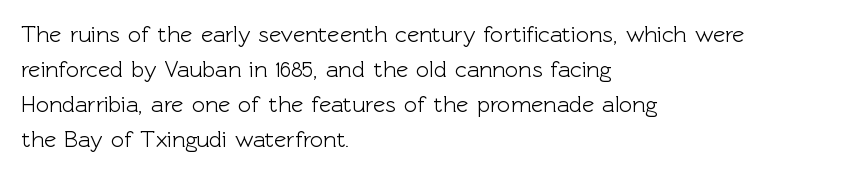
{"italic": "no", "underline": "no", "align": "left", "line_spacing": "normal", "line_spacing_ratio": 1.52, "letter_spacing": "normal", "letter_spacing_em": 0.0, "glyph_px": 23}
